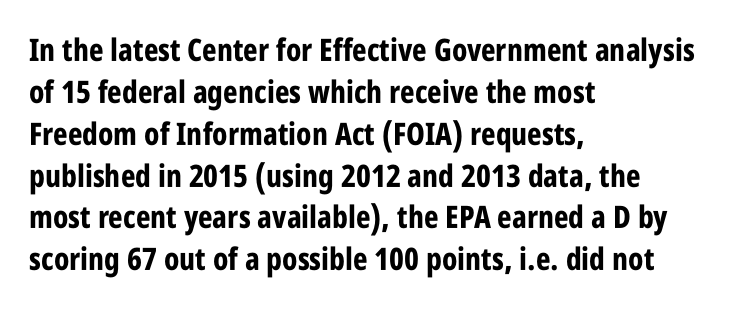
{"serif": "no", "italic": "no", "bold": "yes", "weight": "bold", "width": "condensed", "stroke_contrast": "low", "x_height": "large", "monospaced": "no", "underline": "no", "align": "left", "line_spacing": "normal", "line_spacing_ratio": 1.35, "letter_spacing": "normal", "letter_spacing_em": 0.0, "glyph_px": 31}
